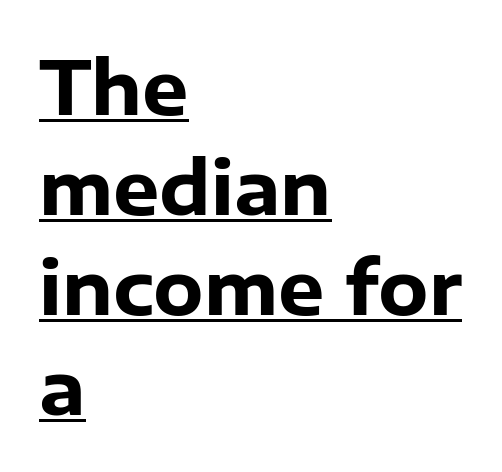
The image shows 73 px heavy sans-serif type, upright; set left-aligned, normal line spacing (1.37x), normal letter spacing, underlined; low stroke contrast and a medium x-height.
